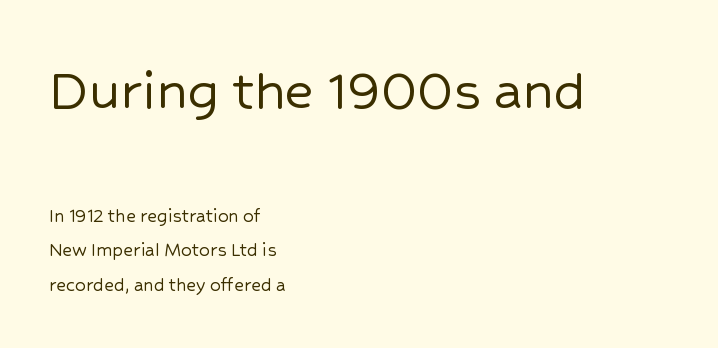
{"serif": "no", "italic": "no", "width": "normal", "stroke_contrast": "low", "x_height": "medium", "monospaced": "no", "underline": "no", "align": "left", "line_spacing": "normal", "line_spacing_ratio": 1.63, "letter_spacing": "normal", "letter_spacing_em": 0.0, "larger_block": "first", "size_ratio": 3.0, "glyph_px": 63}
